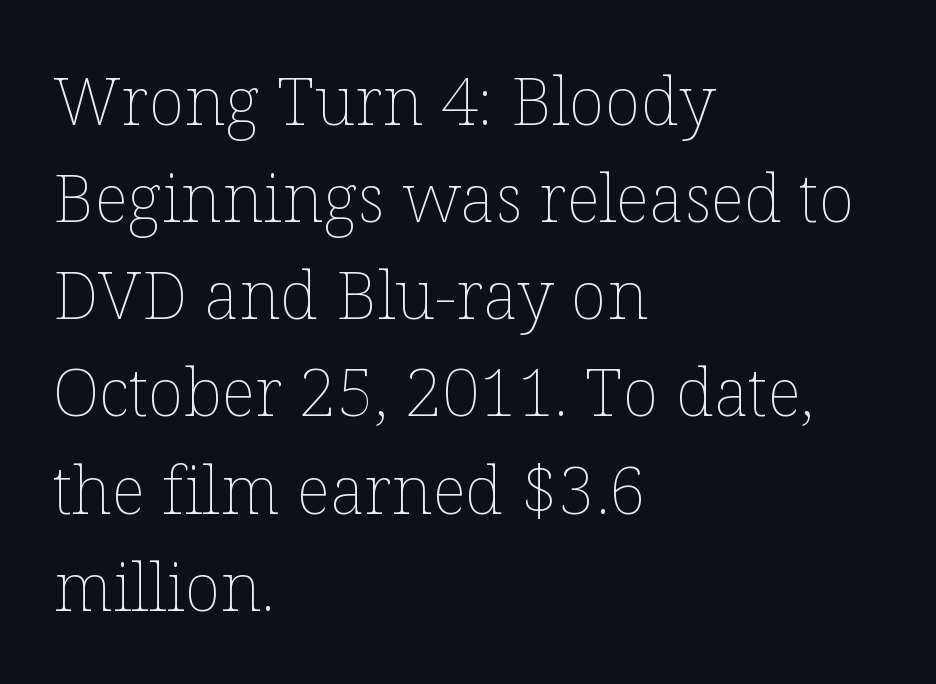
Character widths vary here, with narrow letters taking less room than wide ones. Students, observe: this is what conventionally led text looks like. Just letters on the line, the space beneath them empty. Each stroke keeps to a modest, everyday thickness or less. This sample uses an upright cut, with every glyph sitting square on the baseline. The setting favours the left margin, as ordinary paragraphs usually do.
